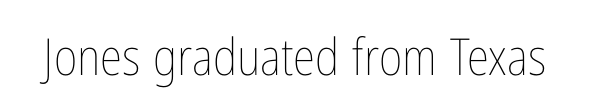
The image shows 51 px thin, condensed type, upright; set normal letter spacing, not underlined; low stroke contrast and a medium x-height.
